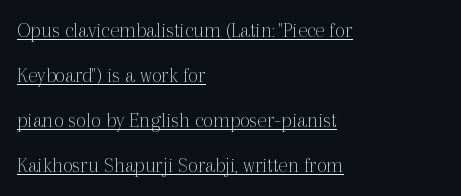
Q: Is the text bold? A: No.
Q: Is the text italic (slanted)? A: No, it is upright.
Q: Is the text underlined? A: Yes.
Q: How is the paragraph aligned? A: Left-aligned.
Q: Is the spacing between letters normal or unusually wide? A: Normal.
Q: Is the spacing between lines tight, normal or loose? A: Loose.
